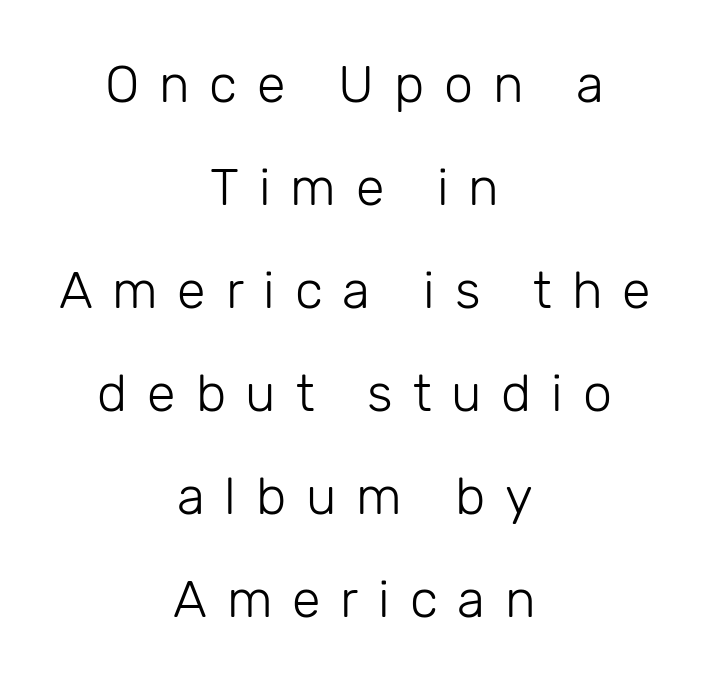
{"serif": "no", "italic": "no", "bold": "no", "weight": "light", "width": "normal", "stroke_contrast": "low", "x_height": "medium", "monospaced": "no", "underline": "no", "align": "center", "line_spacing": "loose", "line_spacing_ratio": 1.98, "letter_spacing": "wide", "letter_spacing_em": 0.38, "glyph_px": 52}
